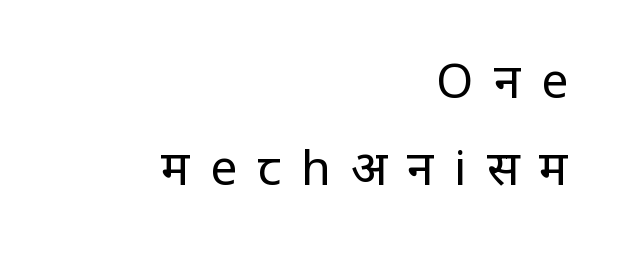
{"serif": "no", "italic": "no", "bold": "no", "weight": "regular", "width": "condensed", "stroke_contrast": "low", "x_height": "large", "monospaced": "no", "underline": "no", "align": "right", "line_spacing_ratio": 1.81, "letter_spacing": "wide", "letter_spacing_em": 0.42, "glyph_px": 48}
